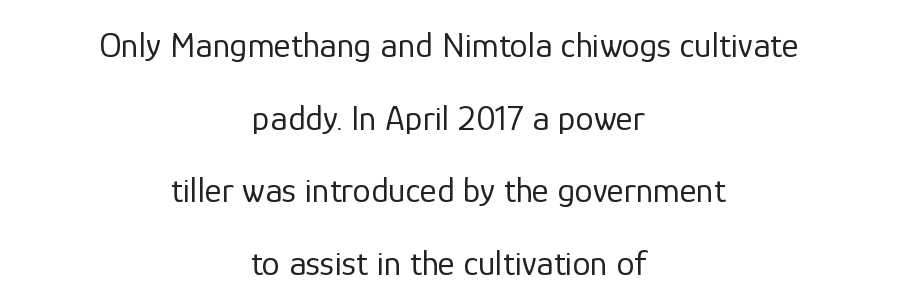
{"serif": "no", "italic": "no", "bold": "no", "weight": "regular", "width": "normal", "stroke_contrast": "low", "x_height": "medium", "monospaced": "no", "underline": "no", "align": "center", "line_spacing": "loose", "line_spacing_ratio": 2.02, "letter_spacing": "normal", "letter_spacing_em": 0.0, "glyph_px": 36}
